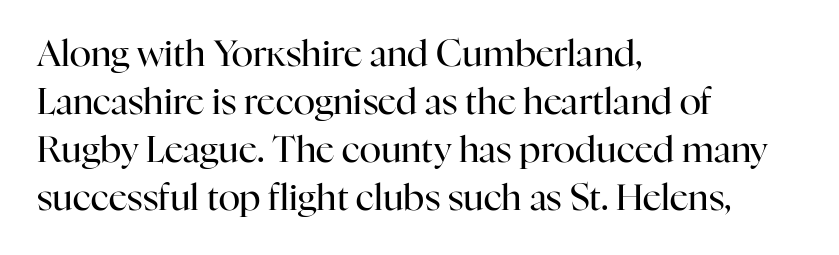
The space beneath each line is pristine and unruled. The strokes carry an ordinary text weight at most. Does the copy run flush right? No — it runs flush left. Compared with typical paragraphs, the rows here are spaced about the same. Quick note: not italic, upright.
